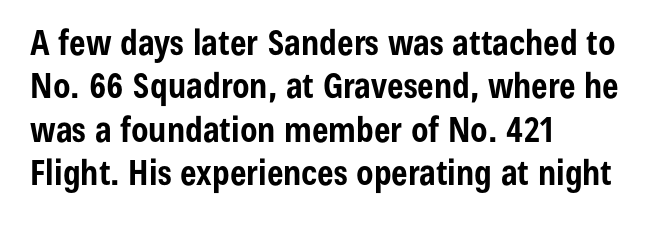
{"serif": "no", "italic": "no", "bold": "yes", "weight": "bold", "width": "condensed", "stroke_contrast": "low", "x_height": "medium", "monospaced": "no", "underline": "no", "align": "left", "line_spacing_ratio": 1.24, "letter_spacing": "normal", "letter_spacing_em": 0.0, "glyph_px": 35}
